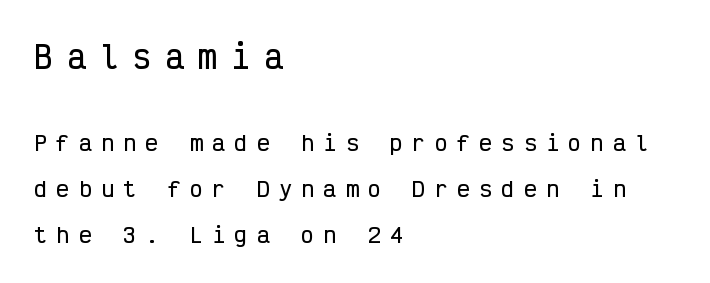
Q: Is the text italic (slanted)? A: No, it is upright.
Q: Is the typeface a serif or a sans-serif typeface? A: Sans-serif.
Q: Is the text underlined? A: No.
Q: How is the paragraph aligned? A: Left-aligned.
Q: Is the spacing between letters normal or unusually wide? A: Unusually wide.
Q: Is the spacing between lines tight, normal or loose? A: Loose.
Q: Which block of text is set in a larger size, the first (top) or the second (bottom)? A: The first (top) one.
Q: Width (condensed, normal, or wide)? A: Condensed.
Q: Stroke contrast? A: Low.
Q: x-height? A: Medium.
Q: Monospaced? A: Yes.
